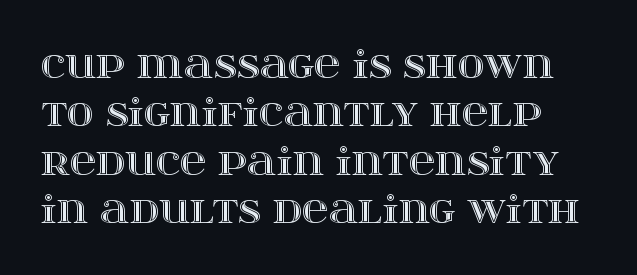
The image shows 37 px wide type, upright; set normal line spacing (1.31x), normal letter spacing, not underlined; a large x-height.
